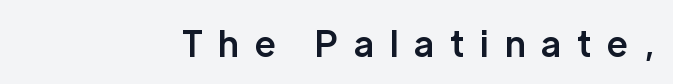
The image shows 36 px semibold sans-serif type, upright; set right-aligned, unusually wide letter spacing (+0.45 em), not underlined; low stroke contrast and a medium x-height.
